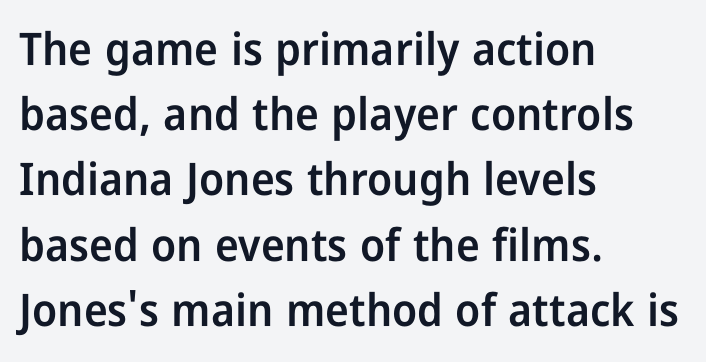
The letters advance in unequal steps, a hallmark of proportional type. The rendering uses a semibold face; strokes are thickened but not to full bold. Line beginnings align vertically; line endings do not. To sum up the face: it is a sans, with no serifs. Does the lettering tilt? It doesn't — this is upright. The vertical gap from one line to the next is medium.
